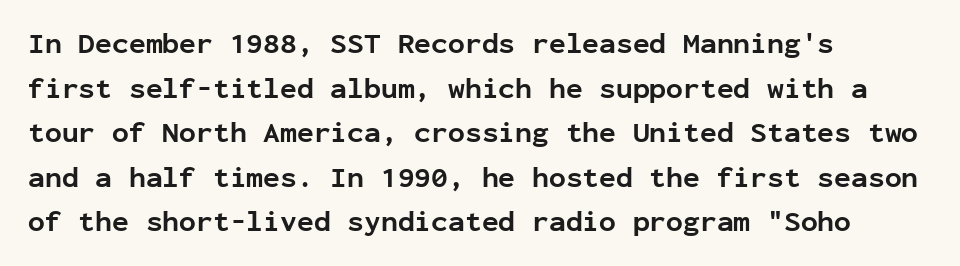
{"serif": "no", "italic": "no", "bold": "yes", "weight": "bold", "width": "normal", "stroke_contrast": "low", "x_height": "medium", "monospaced": "yes", "underline": "no", "align": "left", "line_spacing": "normal", "line_spacing_ratio": 1.59, "letter_spacing": "normal", "letter_spacing_em": 0.0, "glyph_px": 28}
